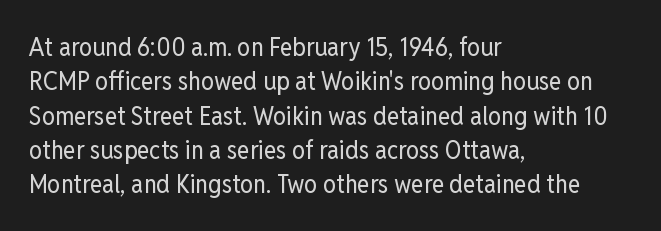
{"italic": "no", "bold": "no", "underline": "no", "align": "left", "line_spacing": "normal", "line_spacing_ratio": 1.32, "letter_spacing": "normal", "letter_spacing_em": 0.0, "glyph_px": 26}
